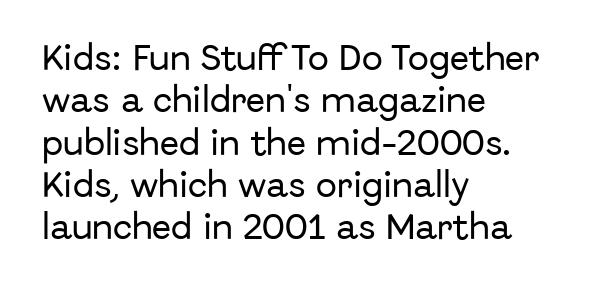
Q: Is the text italic (slanted)? A: No, it is upright.
Q: Is the typeface a serif or a sans-serif typeface? A: Sans-serif.
Q: Is the text underlined? A: No.
Q: How is the paragraph aligned? A: Left-aligned.
Q: Is the spacing between letters normal or unusually wide? A: Normal.
Q: Is the spacing between lines tight, normal or loose? A: Normal.
Q: Width (condensed, normal, or wide)? A: Normal.
Q: Stroke contrast? A: Low.
Q: x-height? A: Medium.
Q: Monospaced? A: No.
